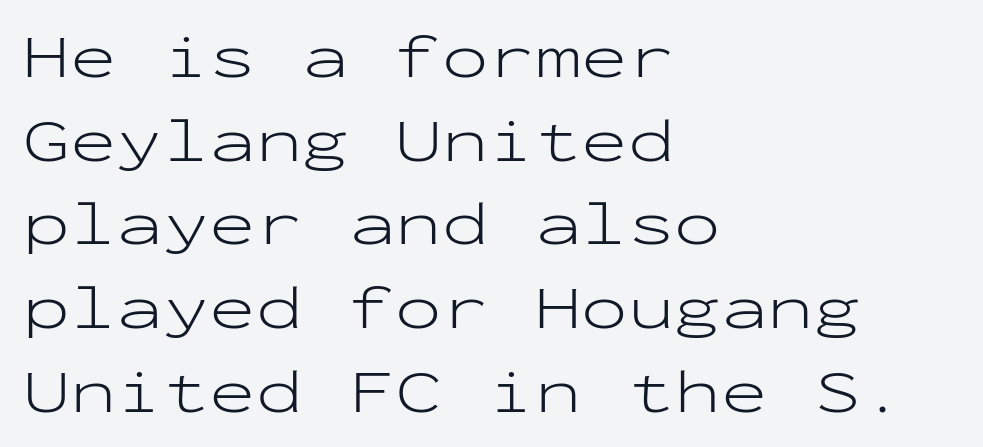
Q: Is the text bold? A: No.
Q: Is the text italic (slanted)? A: No, it is upright.
Q: Is the typeface a serif or a sans-serif typeface? A: Sans-serif.
Q: Is the text underlined? A: No.
Q: How is the paragraph aligned? A: Left-aligned.
Q: Is the spacing between letters normal or unusually wide? A: Normal.
Q: Is the spacing between lines tight, normal or loose? A: Normal.
Q: Width (condensed, normal, or wide)? A: Wide.
Q: Stroke contrast? A: Low.
Q: x-height? A: Medium.
Q: Monospaced? A: Yes.
